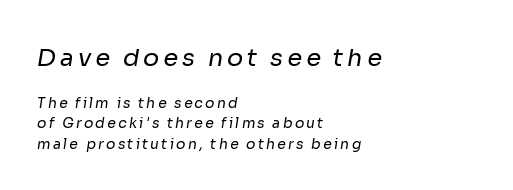
The letters look calm and open, with moderate or lighter stems. Compared with typical paragraphs, the rows here are spaced about the same. Words float on clear page, feet unadorned. The lines in this sample share a left origin and differ only in where they stop.
